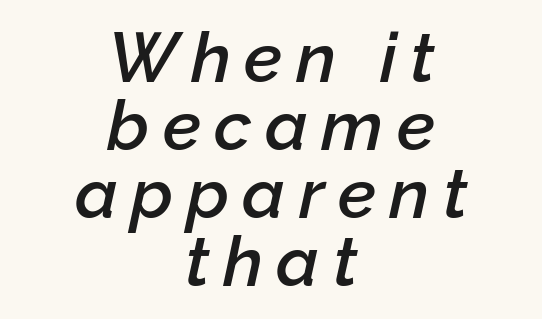
Q: Is the text bold? A: Semi-bold.
Q: Is the text italic (slanted)? A: Yes, it leans right by about 12 degrees.
Q: Is the text underlined? A: No.
Q: How is the paragraph aligned? A: Centered.
Q: Is the spacing between lines tight, normal or loose? A: Tight.
Q: Width (condensed, normal, or wide)? A: Normal.
Q: Stroke contrast? A: Low.
Q: x-height? A: Medium.
Q: Monospaced? A: No.
